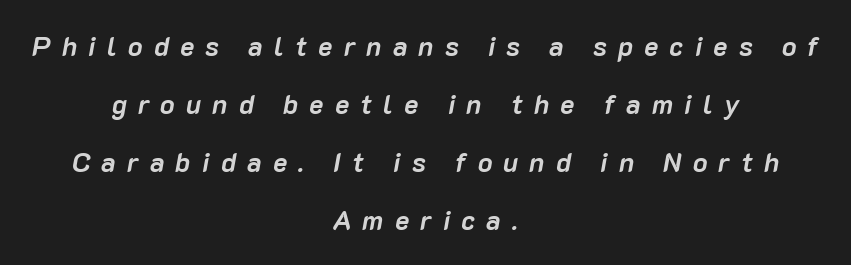
Q: Is the text bold? A: Yes.
Q: Is the text italic (slanted)? A: Yes, it leans right by about 10 degrees.
Q: Is the text underlined? A: No.
Q: How is the paragraph aligned? A: Centered.
Q: Is the spacing between letters normal or unusually wide? A: Unusually wide.
Q: Is the spacing between lines tight, normal or loose? A: Loose.
